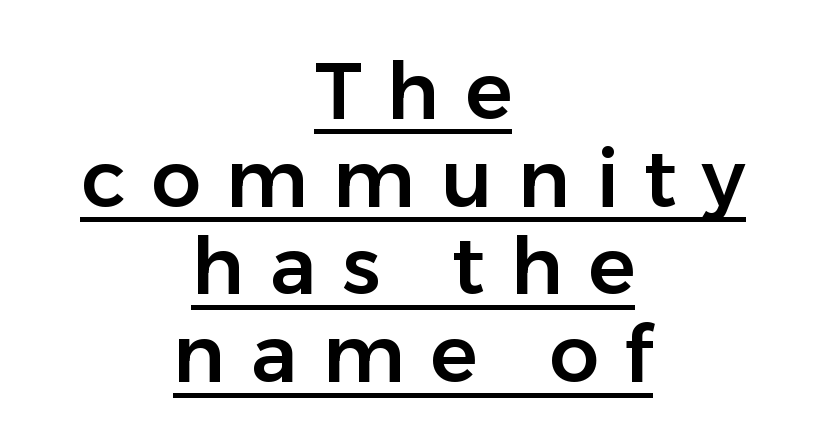
A typesetter would mark this as roman, not italic. The words here are underlined. Typographically, this falls in the sans-serif category. The type is letterspaced generously, with wide tracking.
